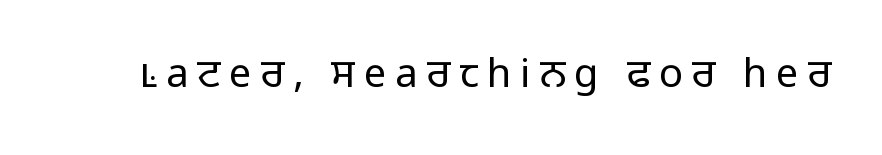
The rendering uses natural spacing where letterforms have individual widths. The passage shown has open, widely tracked lettering throughout. The font is comparable to plain body text, perhaps lighter. The axis of the letterforms is exactly vertical. What kind of face is this? One without serifs — a sans. No word sits above an underline.
